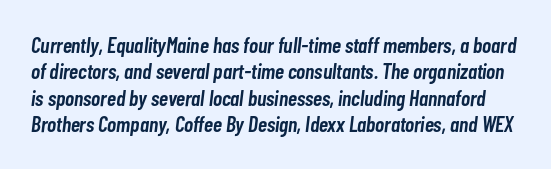
The image shows 22 px text type, italic (leaning right); set line spacing 1.2x, normal letter spacing, not underlined.
